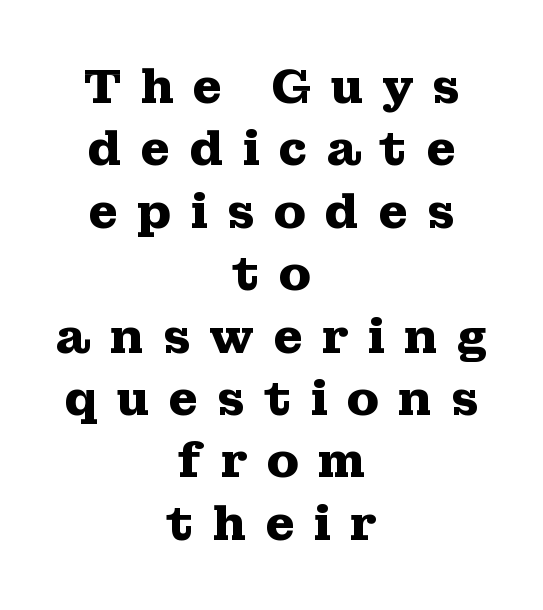
The image shows 48 px heavy, wide serif type, upright; set centered, normal line spacing (1.3x), unusually wide letter spacing (+0.38 em), not underlined; medium stroke contrast and a medium x-height.
